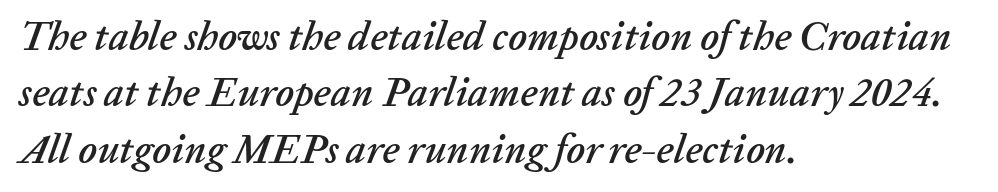
{"italic": "yes", "lean": "right", "slant_degrees": 20, "width": "normal", "stroke_contrast": "low", "x_height": "medium", "monospaced": "no", "underline": "no", "align": "left", "line_spacing": "normal", "line_spacing_ratio": 1.41, "letter_spacing": "normal", "letter_spacing_em": 0.0, "glyph_px": 40}
